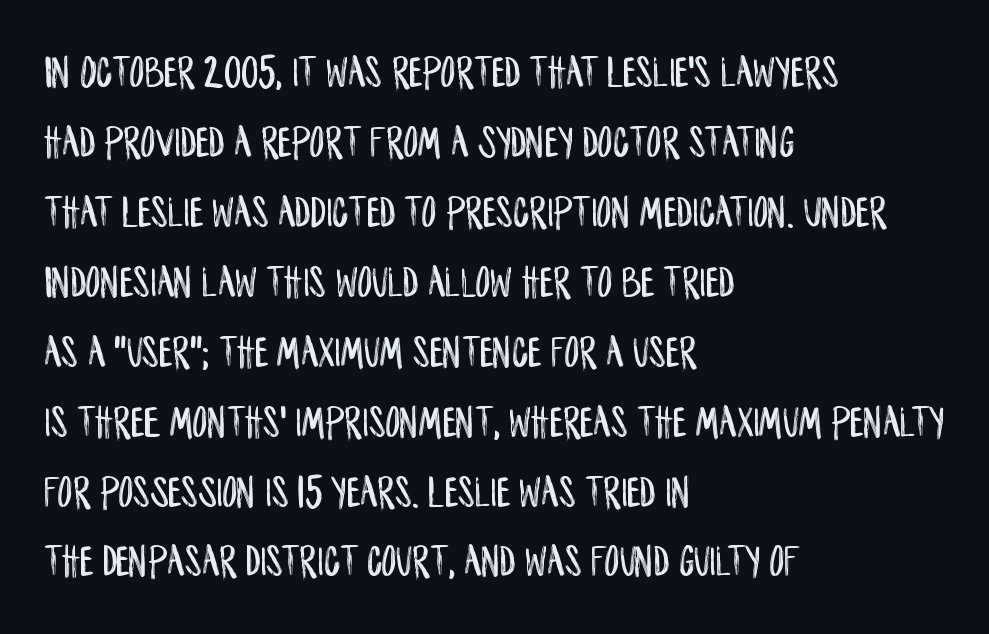
Q: Is the text italic (slanted)? A: No, it is upright.
Q: Is the typeface a serif or a sans-serif typeface? A: Sans-serif.
Q: Is the text underlined? A: No.
Q: How is the paragraph aligned? A: Left-aligned.
Q: Is the spacing between letters normal or unusually wide? A: Normal.
Q: Is the spacing between lines tight, normal or loose? A: Normal.
Q: Width (condensed, normal, or wide)? A: Condensed.
Q: Stroke contrast? A: Low.
Q: x-height? A: Large.
Q: Monospaced? A: No.
